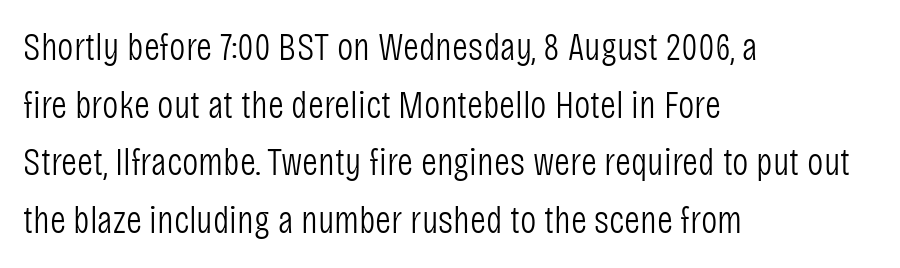
You could not count columns in this text — the font is proportionally spaced. Standard letterfit; no display-style spreading of the glyphs. The words here are not underlined. No chunkiness to these letters — they're not bold. A roman cut, with each character standing at attention. The text was rendered using a sans face with plain stroke endings.
